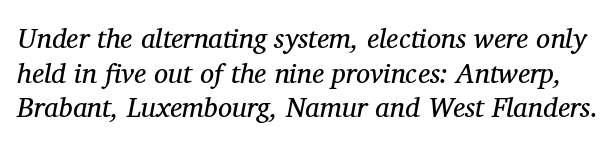
The image shows 28 px regular-weight serif type, italic (leaning right); set line spacing 1.24x, normal letter spacing, not underlined; medium stroke contrast and a medium x-height.
